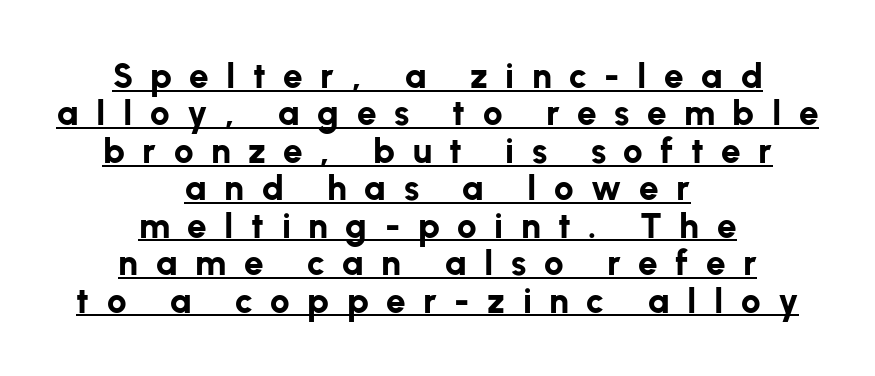
A full-strength bold gives these letters their thick strokes. The text was rendered using a sans face with plain stroke endings. Note the varied advance widths — an 'i' is clearly narrower than an 'm'. Leading is clearly below the norm, producing a dense column. Alignment: centered.
